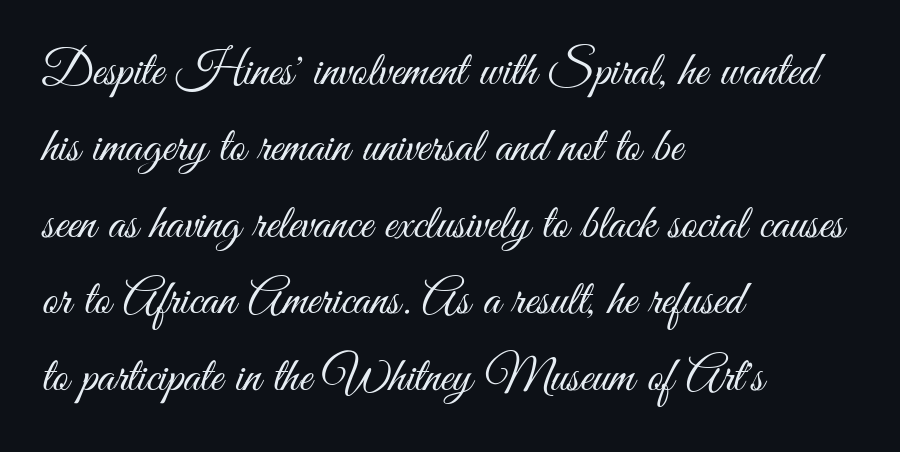
Q: Is the text bold? A: No.
Q: Is the text italic (slanted)? A: Yes.
Q: Is the typeface a serif or a sans-serif typeface? A: Sans-serif.
Q: Is the text underlined? A: No.
Q: How is the paragraph aligned? A: Left-aligned.
Q: Is the spacing between letters normal or unusually wide? A: Normal.
Q: Is the spacing between lines tight, normal or loose? A: Normal.
Q: Width (condensed, normal, or wide)? A: Condensed.
Q: Stroke contrast? A: Medium.
Q: x-height? A: Small.
Q: Monospaced? A: No.
